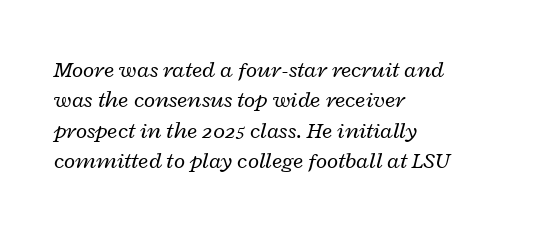
{"italic": "yes", "lean": "right", "slant_degrees": 12, "bold": "no", "underline": "no", "align": "left", "line_spacing": "normal", "line_spacing_ratio": 1.32, "letter_spacing": "normal", "letter_spacing_em": 0.0, "glyph_px": 23}
